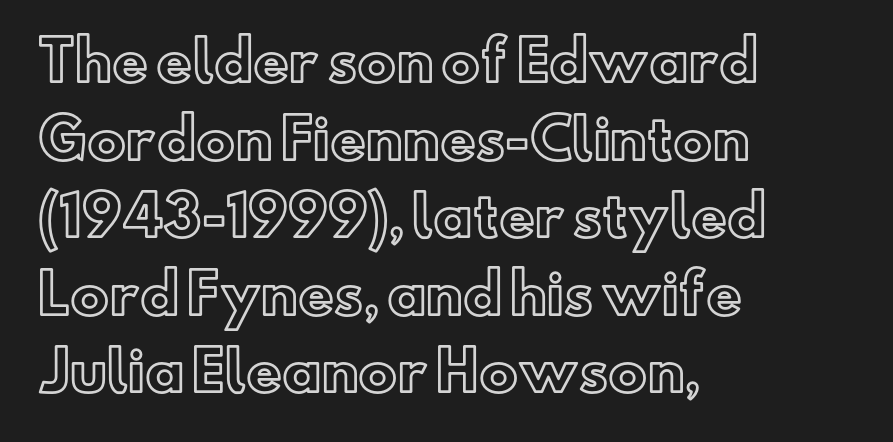
The image shows 55 px text type, upright; set left-aligned, normal line spacing (1.41x), normal letter spacing, not underlined; a small x-height.
